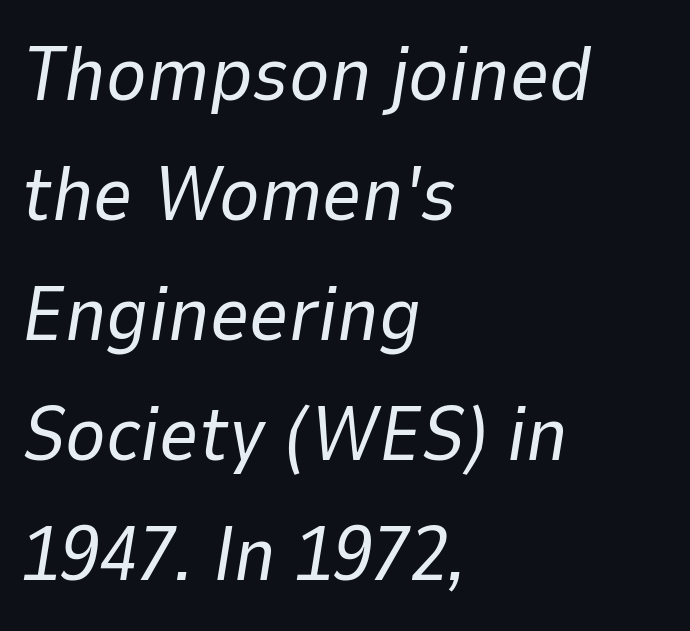
{"italic": "yes", "lean": "right", "slant_degrees": 9, "bold": "no", "weight": "regular", "width": "normal", "stroke_contrast": "low", "x_height": "medium", "monospaced": "no", "underline": "no", "align": "left", "line_spacing": "normal", "line_spacing_ratio": 1.56, "letter_spacing": "normal", "letter_spacing_em": 0.0, "glyph_px": 77}
